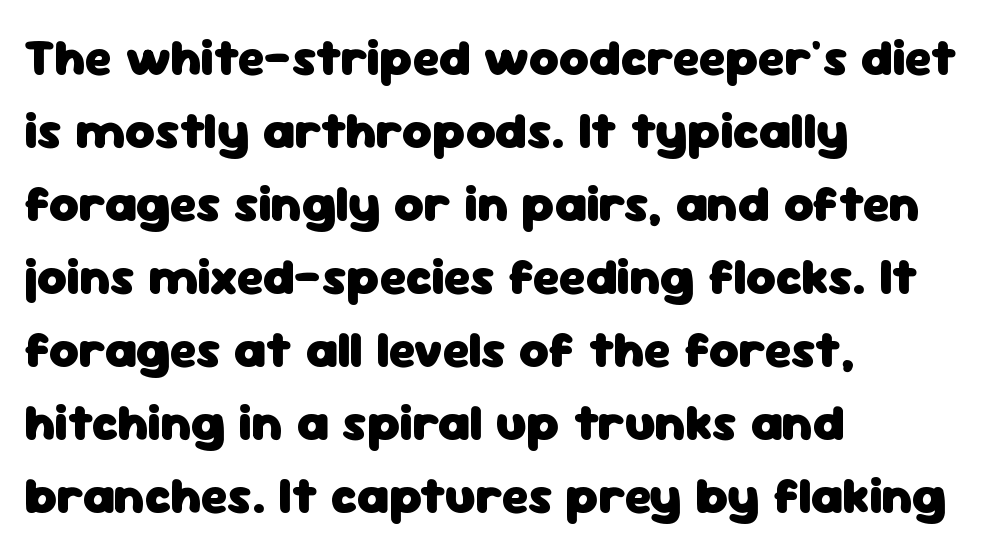
{"serif": "no", "italic": "no", "bold": "yes", "weight": "heavy", "width": "normal", "stroke_contrast": "low", "x_height": "medium", "monospaced": "no", "underline": "no", "align": "left", "line_spacing": "normal", "line_spacing_ratio": 1.43, "letter_spacing": "normal", "letter_spacing_em": 0.0, "glyph_px": 51}
